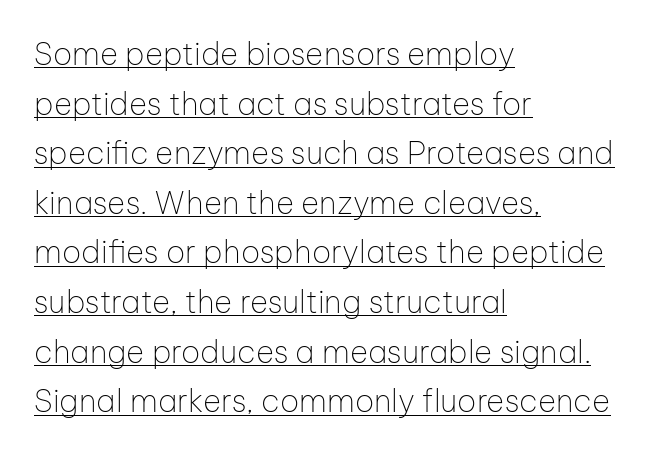
Here the designer chose a conventional face with non-uniform glyph widths. The face used here is a sans, in the tradition of grotesques and geometrics. There is no visible air inserted between adjacent glyphs. Leading: standard. Does a line run under the words? Yes, clearly.
